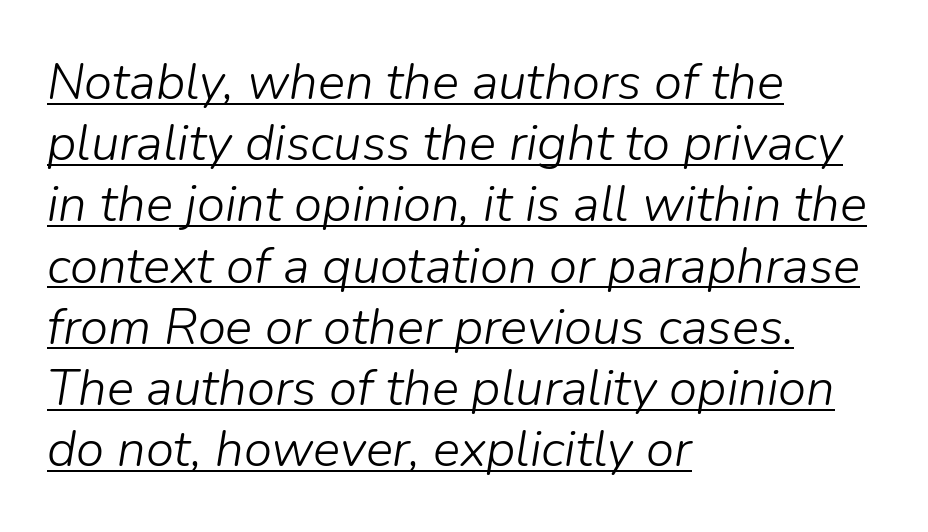
Q: Is the text bold? A: No.
Q: Is the text italic (slanted)? A: Yes, it leans right by about 9 degrees.
Q: Is the text underlined? A: Yes.
Q: How is the paragraph aligned? A: Left-aligned.
Q: Is the spacing between letters normal or unusually wide? A: Normal.
Q: Width (condensed, normal, or wide)? A: Normal.
Q: Stroke contrast? A: Low.
Q: x-height? A: Medium.
Q: Monospaced? A: No.
